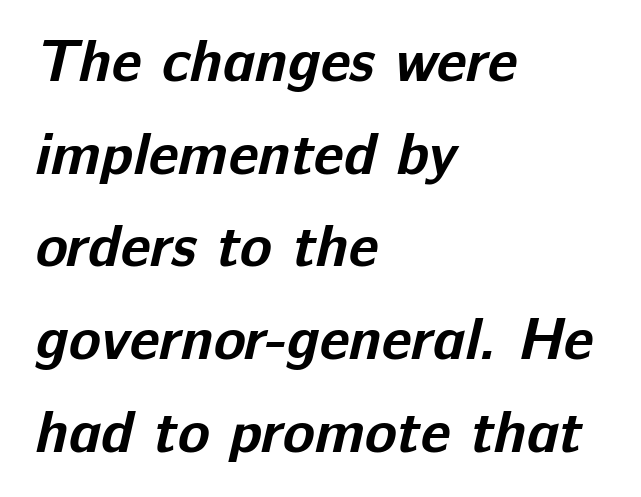
Q: Is the text bold? A: Yes.
Q: Is the typeface a serif or a sans-serif typeface? A: Sans-serif.
Q: Is the text underlined? A: No.
Q: How is the paragraph aligned? A: Left-aligned.
Q: Is the spacing between letters normal or unusually wide? A: Normal.
Q: Is the spacing between lines tight, normal or loose? A: Normal.
Q: Width (condensed, normal, or wide)? A: Normal.
Q: Stroke contrast? A: Low.
Q: x-height? A: Medium.
Q: Monospaced? A: No.
